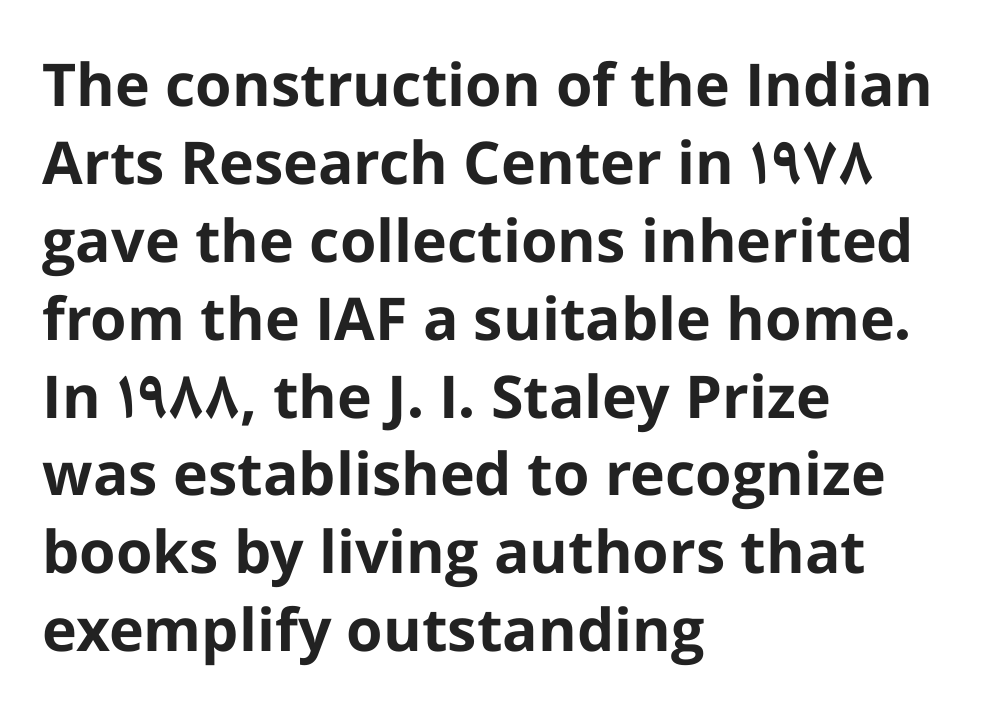
Q: Is the text bold? A: Yes.
Q: Is the text italic (slanted)? A: No, it is upright.
Q: Is the typeface a serif or a sans-serif typeface? A: Sans-serif.
Q: Is the text underlined? A: No.
Q: How is the paragraph aligned? A: Left-aligned.
Q: Is the spacing between letters normal or unusually wide? A: Normal.
Q: Is the spacing between lines tight, normal or loose? A: Normal.
Q: Width (condensed, normal, or wide)? A: Normal.
Q: Stroke contrast? A: Low.
Q: x-height? A: Medium.
Q: Monospaced? A: No.
